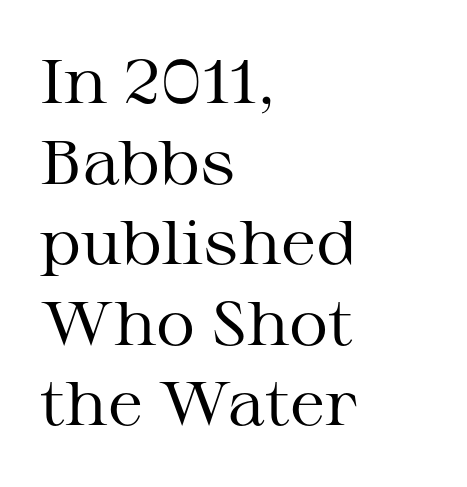
Plain, unruled lines of type. Each letter keeps its own natural width here, so spacing adapts to shape. Teacher's note: observe the even left margin — that is flush-left alignment. Here the glyphs are tracked normally, forming tight word shapes. Regarding serifs, this sample has them.
